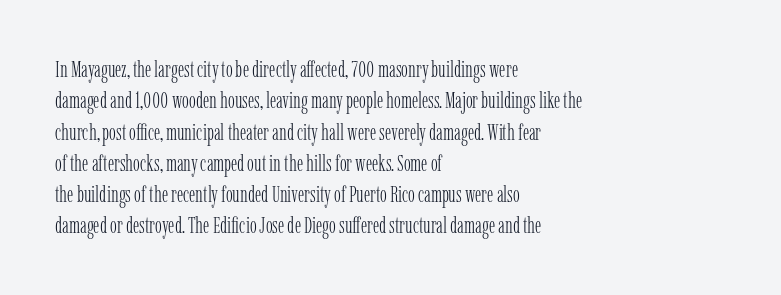
The image shows 23 px text type, upright; set left-aligned, normal line spacing (1.36x), normal letter spacing, not underlined.
